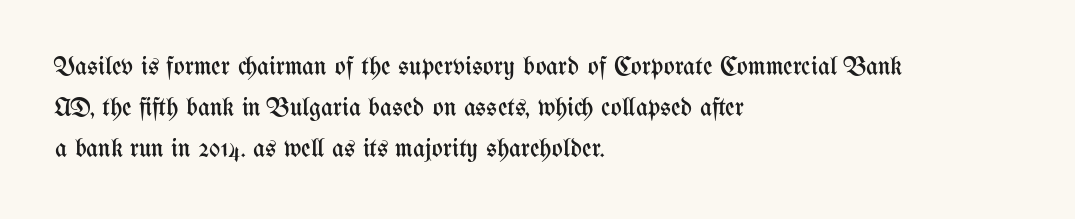
Q: Is the text bold? A: No.
Q: Is the text italic (slanted)? A: No, it is upright.
Q: Is the text underlined? A: No.
Q: How is the paragraph aligned? A: Left-aligned.
Q: Is the spacing between letters normal or unusually wide? A: Normal.
Q: Is the spacing between lines tight, normal or loose? A: Normal.
